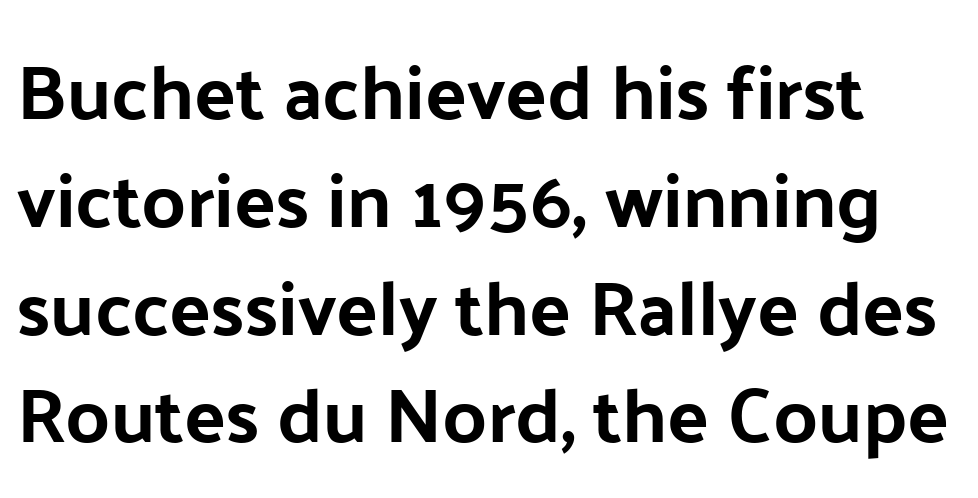
{"serif": "no", "italic": "no", "bold": "yes", "weight": "bold", "width": "normal", "stroke_contrast": "low", "x_height": "medium", "monospaced": "no", "underline": "no", "align": "left", "line_spacing": "normal", "line_spacing_ratio": 1.4, "letter_spacing": "normal", "letter_spacing_em": 0.0, "glyph_px": 77}
